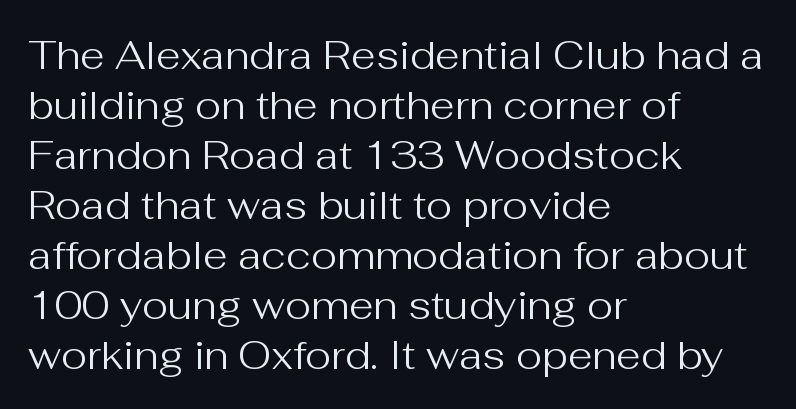
Q: Is the text bold? A: No.
Q: Is the text italic (slanted)? A: No, it is upright.
Q: Is the typeface a serif or a sans-serif typeface? A: Sans-serif.
Q: Is the text underlined? A: No.
Q: How is the paragraph aligned? A: Left-aligned.
Q: Is the spacing between letters normal or unusually wide? A: Normal.
Q: Is the spacing between lines tight, normal or loose? A: Normal.
Q: Width (condensed, normal, or wide)? A: Normal.
Q: Stroke contrast? A: Medium.
Q: x-height? A: Medium.
Q: Monospaced? A: No.
